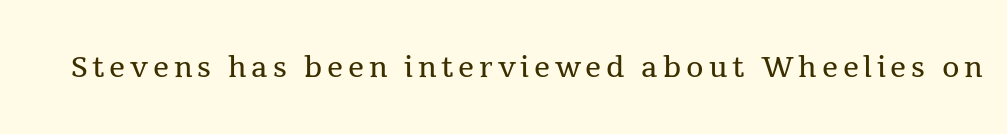
{"serif": "yes", "italic": "no", "bold": "no", "weight": "regular", "width": "normal", "x_height": "medium", "monospaced": "no", "underline": "no", "glyph_px": 40}
